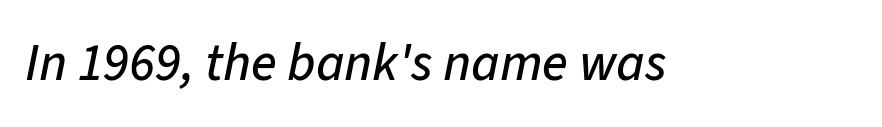
Q: Is the text italic (slanted)? A: Yes, it leans right by about 11 degrees.
Q: Is the text underlined? A: No.
Q: Is the spacing between letters normal or unusually wide? A: Normal.
Q: Width (condensed, normal, or wide)? A: Normal.
Q: Stroke contrast? A: Low.
Q: x-height? A: Medium.
Q: Monospaced? A: No.
